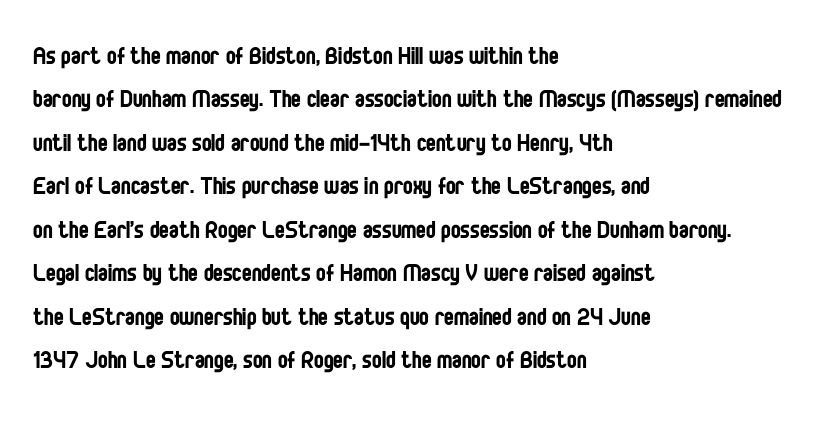
{"serif": "no", "italic": "no", "bold": "no", "weight": "regular", "width": "condensed", "stroke_contrast": "low", "x_height": "large", "monospaced": "no", "underline": "no", "align": "left", "line_spacing": "normal", "line_spacing_ratio": 1.5, "letter_spacing": "normal", "letter_spacing_em": 0.0, "glyph_px": 29}
